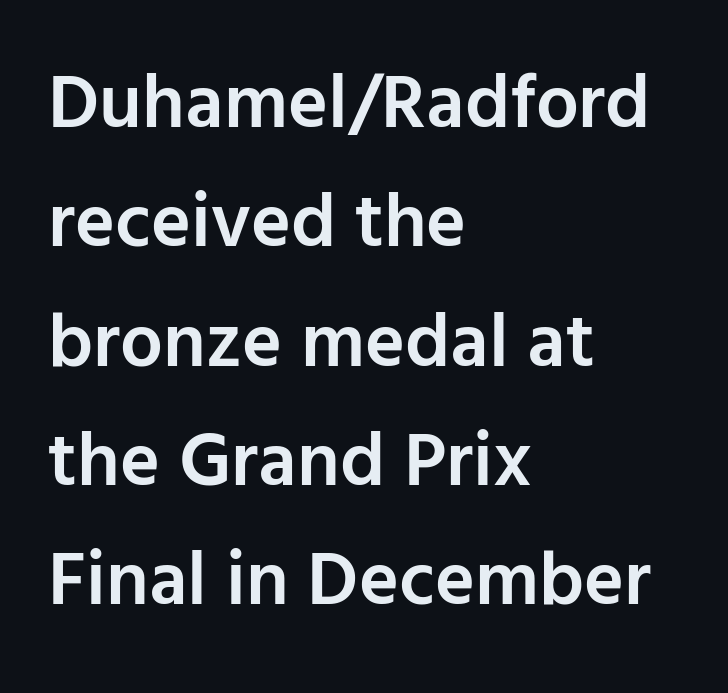
{"serif": "no", "italic": "no", "bold": "semi", "weight": "semibold", "width": "normal", "stroke_contrast": "low", "x_height": "medium", "monospaced": "no", "underline": "no", "align": "left", "line_spacing": "normal", "line_spacing_ratio": 1.57, "letter_spacing": "normal", "letter_spacing_em": 0.0, "glyph_px": 76}
